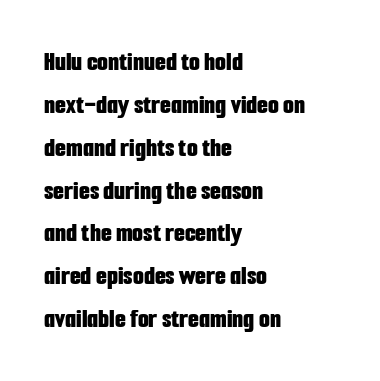
The lines are quadded left. Here the designer chose a conventional face with non-uniform glyph widths. The string is rendered with underlining switched off. The letters stand upright; this is a roman face. Observe the absence of serifs on each vertical stroke in this sample. The gaps between neighbouring characters are ordinary and unremarkable.
